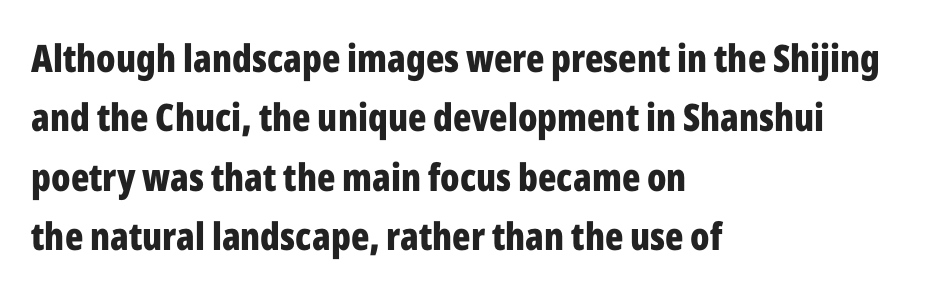
{"serif": "no", "italic": "no", "bold": "yes", "weight": "bold", "width": "condensed", "stroke_contrast": "low", "x_height": "medium", "monospaced": "no", "underline": "no", "align": "left", "line_spacing": "normal", "line_spacing_ratio": 1.56, "letter_spacing": "normal", "letter_spacing_em": 0.0, "glyph_px": 38}
